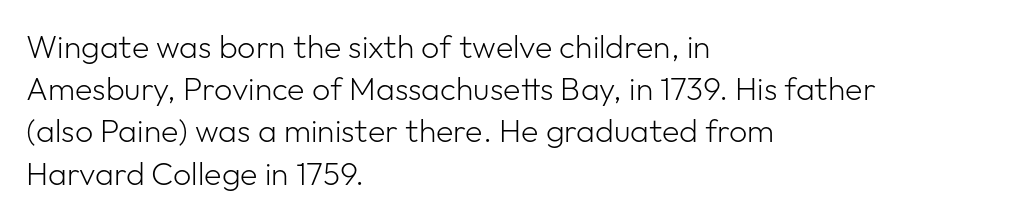
The paragraph shown leans on its left margin. Characters remain perfectly vertical along every line. The passage shown has conventional tracking throughout. Nothing heavy about these letters — not bold at all. These lines are composed in type without serifs. Only glyphs here, with clear space below each row.
